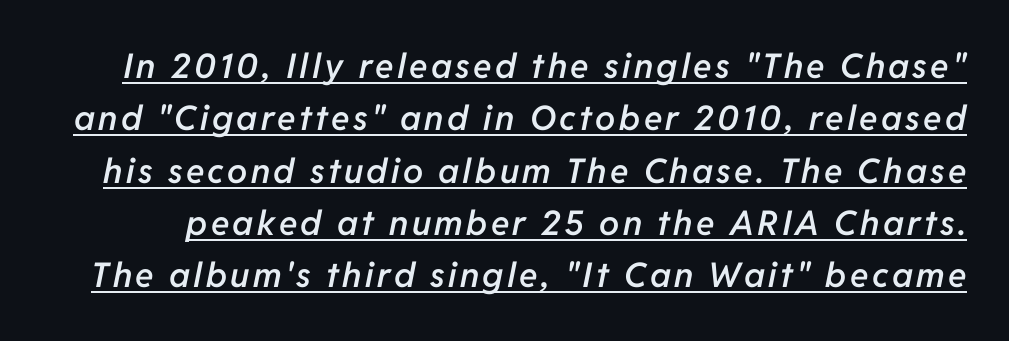
Q: Is the text bold? A: Semi-bold.
Q: Is the text italic (slanted)? A: Yes, it leans right by about 11 degrees.
Q: Is the text underlined? A: Yes.
Q: Is the spacing between lines tight, normal or loose? A: Normal.
Q: Width (condensed, normal, or wide)? A: Normal.
Q: Stroke contrast? A: Low.
Q: x-height? A: Medium.
Q: Monospaced? A: No.
